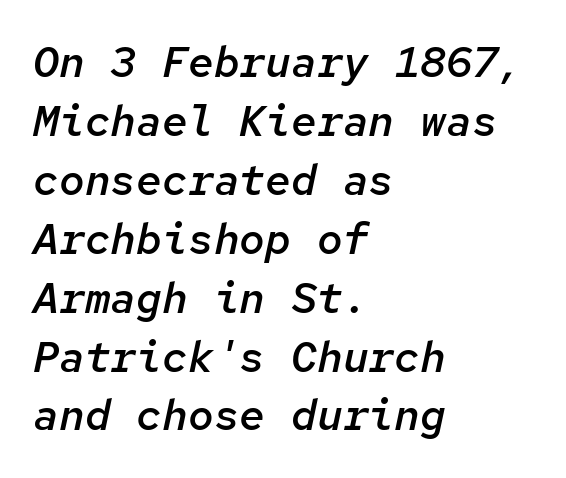
Q: Is the text bold? A: Semi-bold.
Q: Is the text italic (slanted)? A: Yes, it leans right by about 12 degrees.
Q: Is the text underlined? A: No.
Q: How is the paragraph aligned? A: Left-aligned.
Q: Is the spacing between letters normal or unusually wide? A: Normal.
Q: Is the spacing between lines tight, normal or loose? A: Normal.
Q: Width (condensed, normal, or wide)? A: Normal.
Q: Stroke contrast? A: Low.
Q: x-height? A: Medium.
Q: Monospaced? A: Yes.
